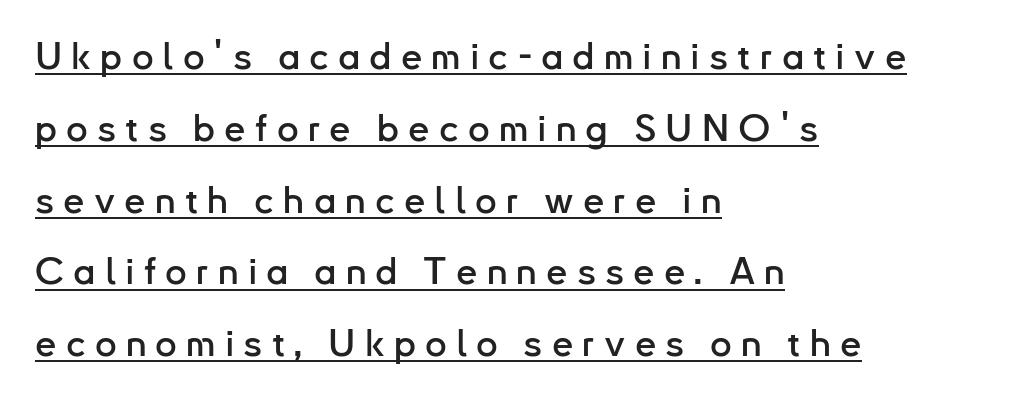
Type style note: lacks serifs. Spacing verdict: proportional, widths tailored to each character. Does the copy run flush right? No — it runs flush left. Glance below the letters and you will spot a drawn line. The axis of the letterforms is exactly vertical. What stands out about the letter spacing? Its width — letters are far apart.
